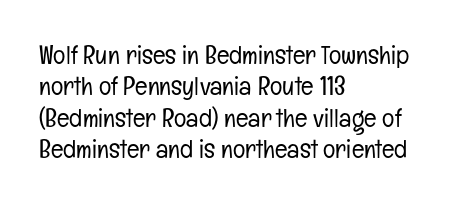
{"italic": "no", "bold": "no", "underline": "no", "align": "left", "line_spacing_ratio": 1.21, "letter_spacing": "normal", "letter_spacing_em": 0.0, "glyph_px": 26}
